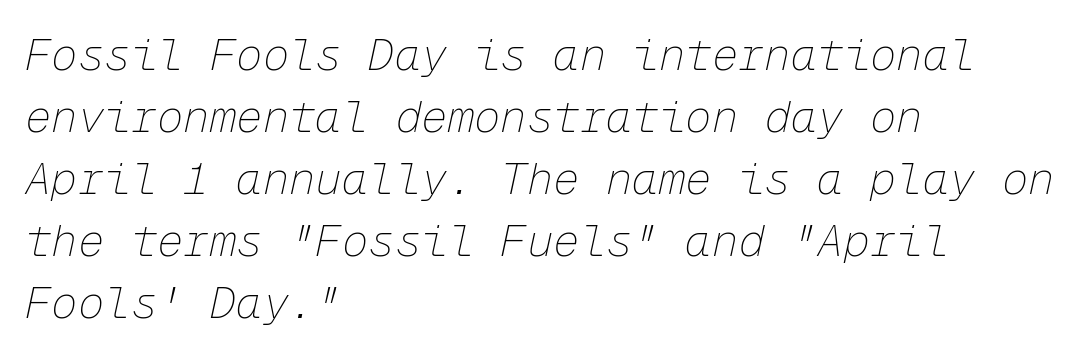
Q: Is the text bold? A: No.
Q: Is the text italic (slanted)? A: Yes, it leans right by about 12 degrees.
Q: Is the text underlined? A: No.
Q: How is the paragraph aligned? A: Left-aligned.
Q: Is the spacing between letters normal or unusually wide? A: Normal.
Q: Is the spacing between lines tight, normal or loose? A: Normal.
Q: Width (condensed, normal, or wide)? A: Normal.
Q: Stroke contrast? A: Low.
Q: x-height? A: Medium.
Q: Monospaced? A: Yes.
